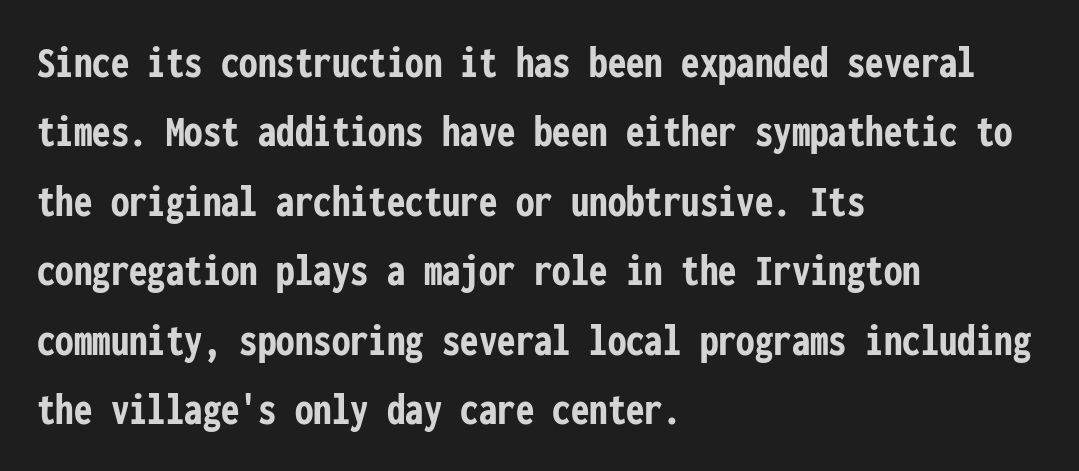
Visually the block forms a straight wall on the left and a jagged coastline on the right. The gaps between neighbouring characters are ordinary and unremarkable. Every character here occupies the same horizontal width, giving the sample a typewriter-like rhythm. What's the leading like? Ordinary, nothing unusual. In terms of letterform style, serifs are entirely absent.
